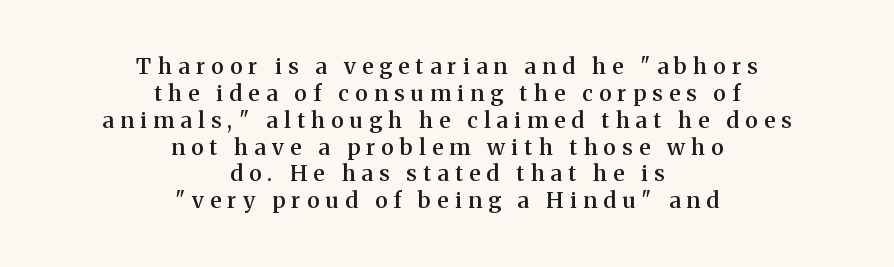
The image shows 22 px text type, upright; set centered, line spacing 1.22x, unusually wide letter spacing (+0.29 em), not underlined.
